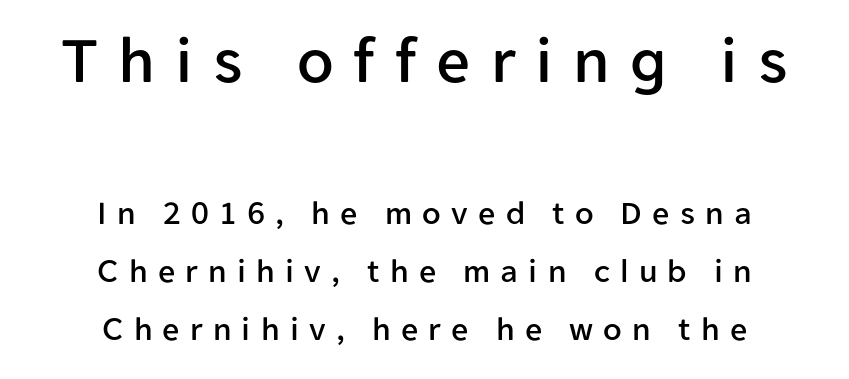
Q: Is the text italic (slanted)? A: No, it is upright.
Q: Is the typeface a serif or a sans-serif typeface? A: Sans-serif.
Q: Is the text underlined? A: No.
Q: How is the paragraph aligned? A: Centered.
Q: Is the spacing between letters normal or unusually wide? A: Unusually wide.
Q: Which block of text is set in a larger size, the first (top) or the second (bottom)? A: The first (top) one.
Q: Width (condensed, normal, or wide)? A: Normal.
Q: Stroke contrast? A: Low.
Q: x-height? A: Medium.
Q: Monospaced? A: No.
